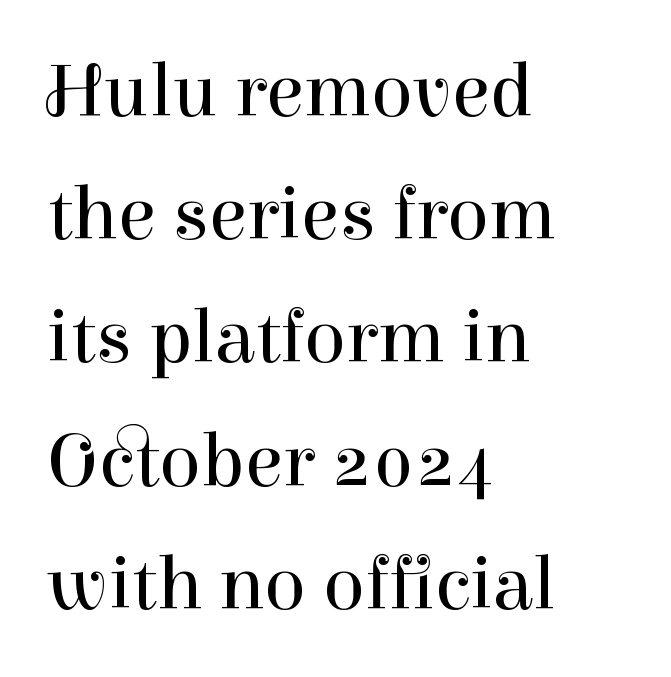
Q: Is the text bold? A: No.
Q: Is the text italic (slanted)? A: No, it is upright.
Q: Is the typeface a serif or a sans-serif typeface? A: Serif.
Q: Is the text underlined? A: No.
Q: How is the paragraph aligned? A: Left-aligned.
Q: Is the spacing between letters normal or unusually wide? A: Normal.
Q: Is the spacing between lines tight, normal or loose? A: Normal.
Q: Width (condensed, normal, or wide)? A: Normal.
Q: Stroke contrast? A: High.
Q: x-height? A: Medium.
Q: Monospaced? A: No.
